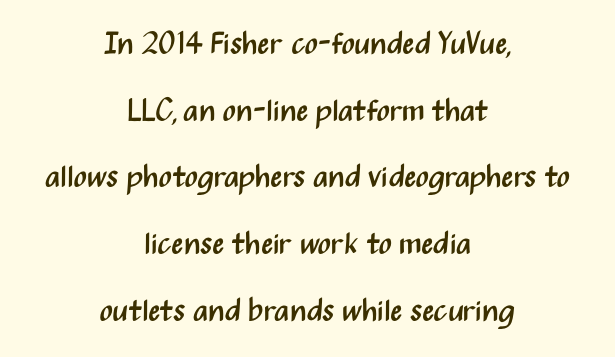
Note: no serifs on the glyphs. Notice the wide empty band between every row — that's loose leading. Style check: upright. Caption: face not bold, strokes unweighted.
